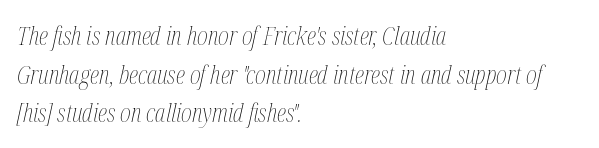
Q: Is the text bold? A: No.
Q: Is the text italic (slanted)? A: Yes, it leans right by about 12 degrees.
Q: Is the text underlined? A: No.
Q: How is the paragraph aligned? A: Left-aligned.
Q: Is the spacing between letters normal or unusually wide? A: Normal.
Q: Is the spacing between lines tight, normal or loose? A: Normal.
